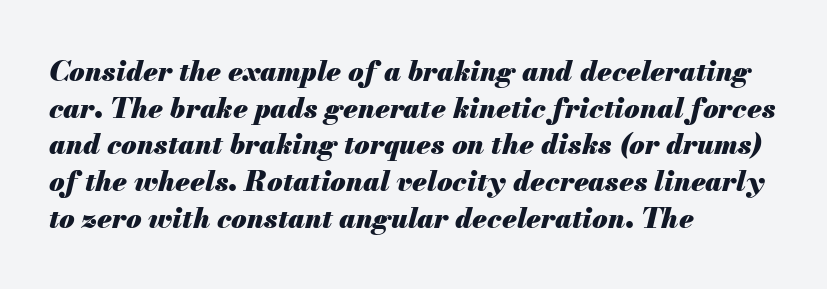
The image shows 28 px heavy type, italic (leaning right); set left-aligned, normal line spacing (1.31x), normal letter spacing, not underlined; medium stroke contrast and a small x-height.
